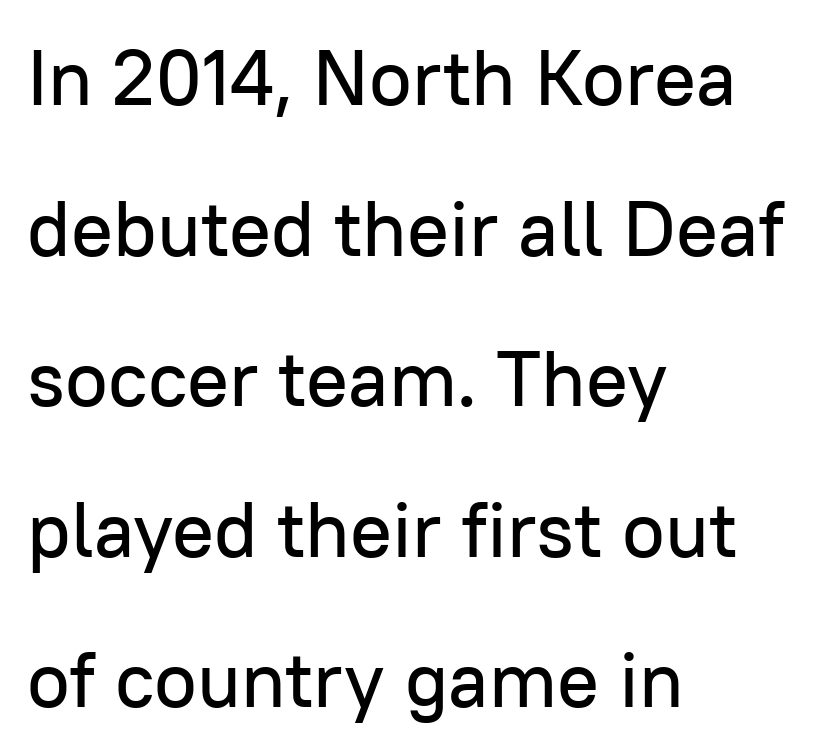
Q: Is the text italic (slanted)? A: No, it is upright.
Q: Is the typeface a serif or a sans-serif typeface? A: Sans-serif.
Q: Is the text underlined? A: No.
Q: How is the paragraph aligned? A: Left-aligned.
Q: Is the spacing between letters normal or unusually wide? A: Normal.
Q: Is the spacing between lines tight, normal or loose? A: Loose.
Q: Width (condensed, normal, or wide)? A: Normal.
Q: Stroke contrast? A: Low.
Q: x-height? A: Medium.
Q: Monospaced? A: No.
